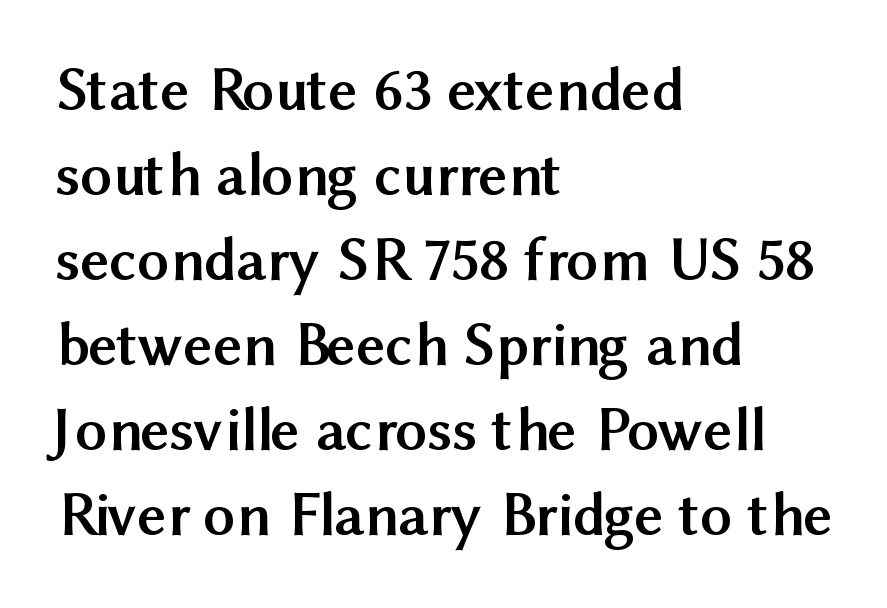
Q: Is the text bold? A: Yes.
Q: Is the text italic (slanted)? A: No, it is upright.
Q: Is the typeface a serif or a sans-serif typeface? A: Sans-serif.
Q: Is the text underlined? A: No.
Q: How is the paragraph aligned? A: Left-aligned.
Q: Is the spacing between letters normal or unusually wide? A: Normal.
Q: Is the spacing between lines tight, normal or loose? A: Normal.
Q: Width (condensed, normal, or wide)? A: Normal.
Q: Stroke contrast? A: Medium.
Q: x-height? A: Medium.
Q: Monospaced? A: No.
